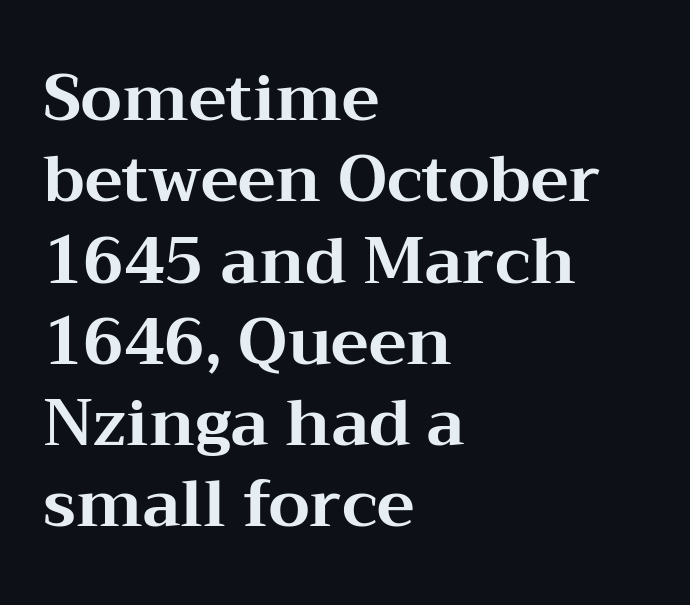
{"serif": "yes", "italic": "no", "bold": "yes", "weight": "bold", "width": "wide", "stroke_contrast": "medium", "x_height": "medium", "monospaced": "no", "underline": "no", "align": "left", "line_spacing": "normal", "line_spacing_ratio": 1.27, "letter_spacing": "normal", "letter_spacing_em": 0.0, "glyph_px": 64}
